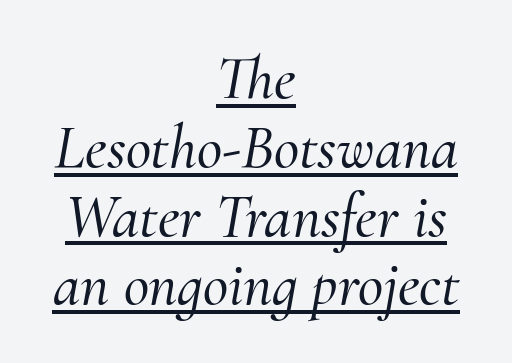
The image shows 62 px serif type, italic (leaning right); set centered, tight line spacing (1.11x), normal letter spacing, underlined; medium stroke contrast and a small x-height.
